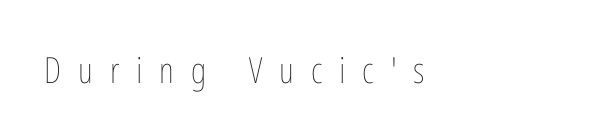
{"italic": "no", "bold": "no", "weight": "thin", "width": "condensed", "stroke_contrast": "low", "x_height": "medium", "monospaced": "no", "underline": "no", "letter_spacing": "wide", "letter_spacing_em": 0.47, "glyph_px": 36}
